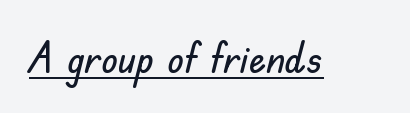
The face used here is rendered with its standard letterfit. Underline: present. To sum up the face: it is a sans, with no serifs. The face used here is proportionally spaced, like ordinary book or web type.
